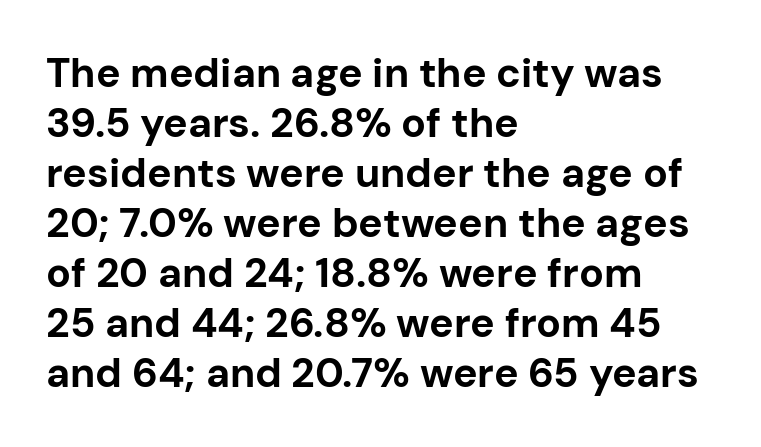
The image shows 41 px bold sans-serif type, upright; set left-aligned, line spacing 1.22x, normal letter spacing, not underlined; low stroke contrast and a medium x-height.
